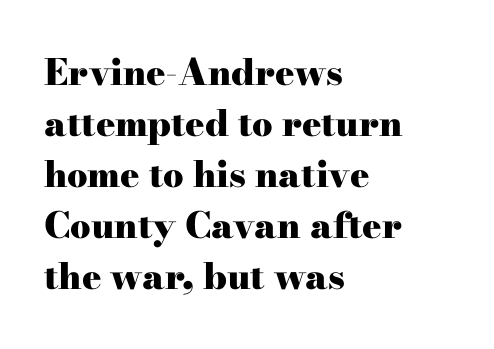
{"serif": "yes", "italic": "no", "bold": "yes", "weight": "heavy", "width": "wide", "stroke_contrast": "high", "x_height": "small", "monospaced": "no", "underline": "no", "align": "left", "line_spacing": "normal", "line_spacing_ratio": 1.42, "letter_spacing": "normal", "letter_spacing_em": 0.0, "glyph_px": 36}
